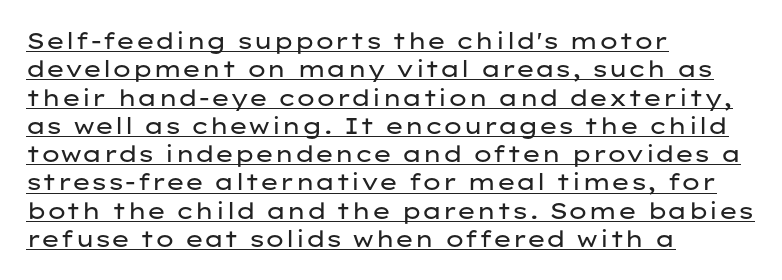
The image shows 23 px text type, upright; set left-aligned, line spacing 1.23x, normal letter spacing, underlined.
